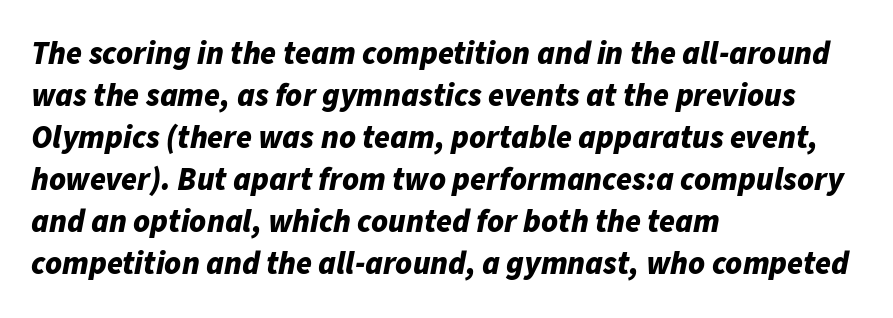
Strong, thick strokes mark this as bold type. If you drew a line through each stem, it would be angled. Line starts are locked; line ends wander. The vertical gap from one line to the next is medium. Think of a printed novel: that variable character pitch is what you see here.
